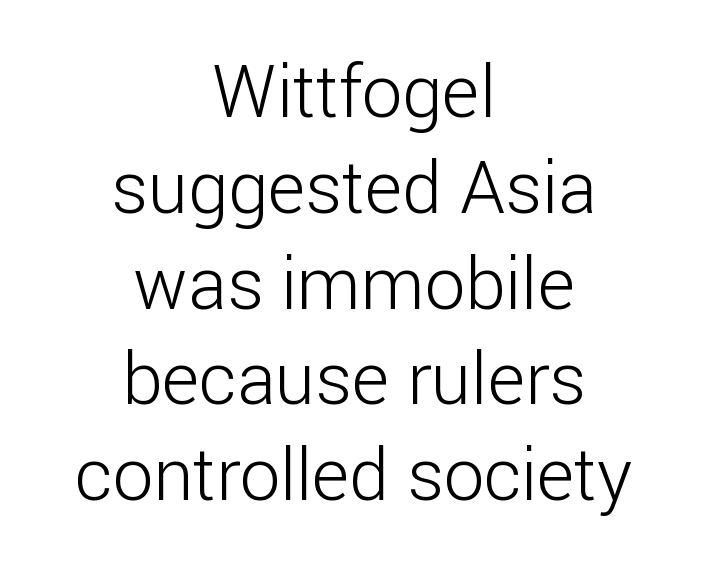
The image shows 72 px light sans-serif type, upright; set centered, normal line spacing (1.33x), normal letter spacing, not underlined; low stroke contrast and a medium x-height.
